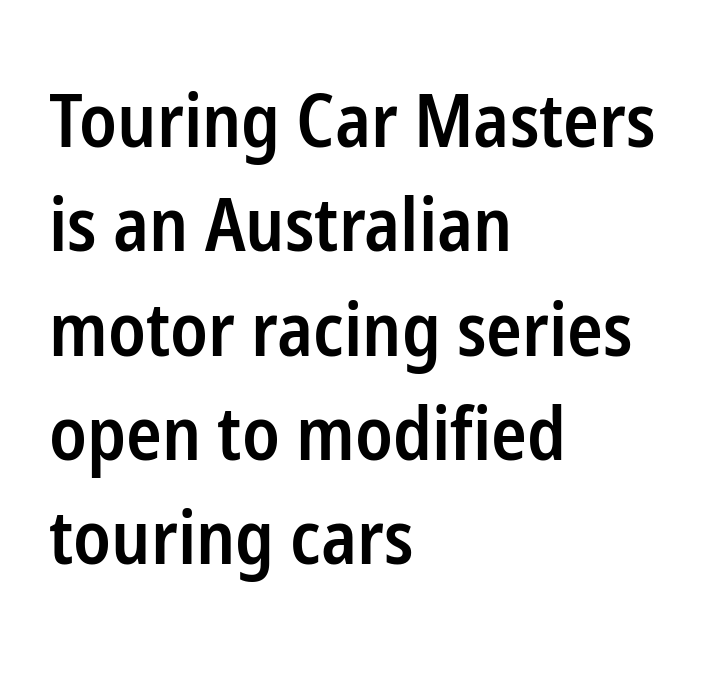
Bold? Not quite — semibold, heavier than regular but stopping short. Standard letterfit; no display-style spreading of the glyphs. Is the block centered? No — it sits flush against the left margin. This block has exactly the height ordinary leading produces. A sans-serif font was chosen for this passage. Words float on clear page, feet unadorned.
